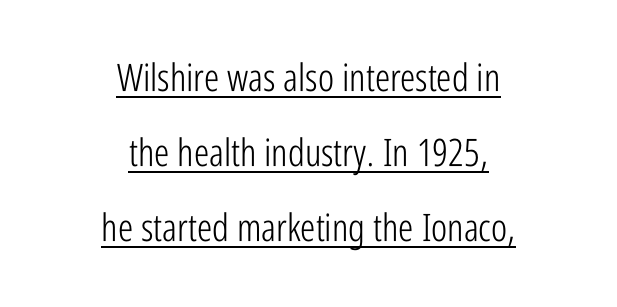
The image shows 38 px light, condensed sans-serif type, upright; set centered, loose line spacing (1.97x), normal letter spacing, underlined; low stroke contrast and a medium x-height.
